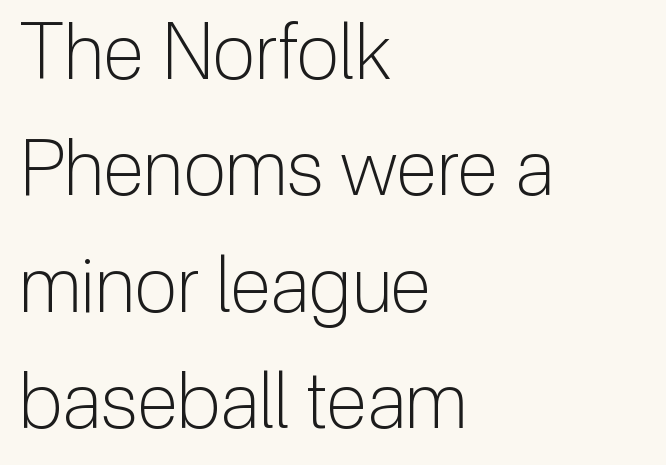
Posture: vertical. Typographically, this falls in the sans-serif category. Typeset ragged right — the left edge is the straight one. This reads as an unemphasized weight, regular at the heaviest. The tracking reads as untouched default to a designer's eye.
